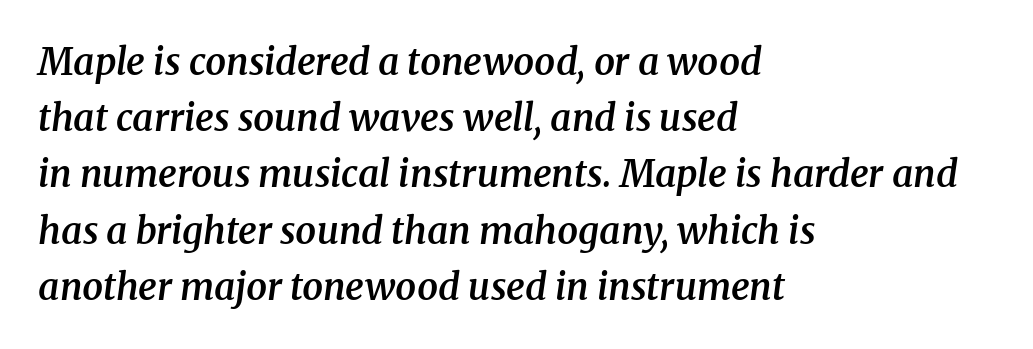
The image shows 37 px semibold serif type, italic (leaning right); set left-aligned, normal line spacing (1.52x), normal letter spacing, not underlined; medium stroke contrast and a medium x-height.
